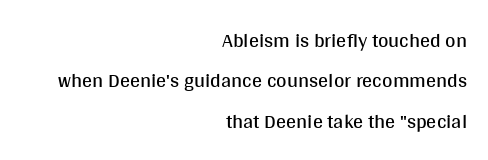
{"italic": "no", "bold": "no", "underline": "no", "align": "right", "line_spacing": "loose", "line_spacing_ratio": 2.02, "letter_spacing": "normal", "letter_spacing_em": 0.0, "glyph_px": 20}
